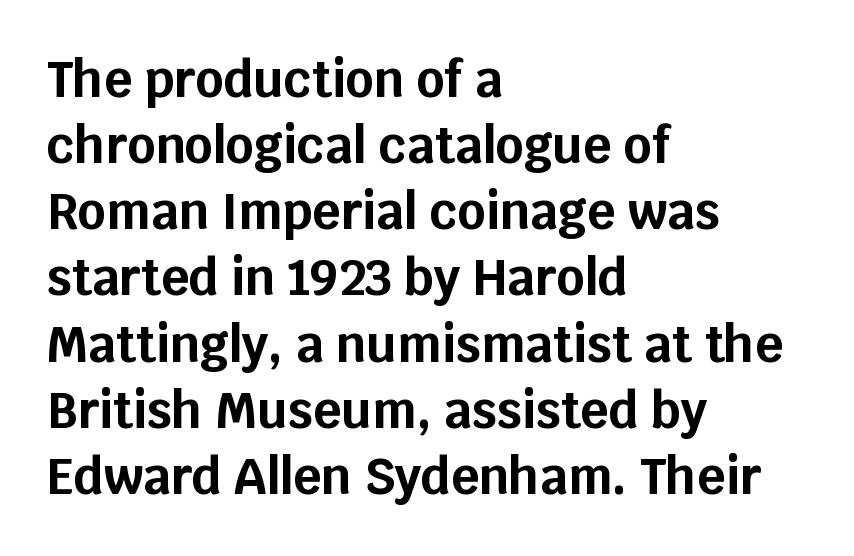
The image shows 49 px bold sans-serif type, upright; set left-aligned, normal line spacing (1.35x), normal letter spacing, not underlined; low stroke contrast and a large x-height.
